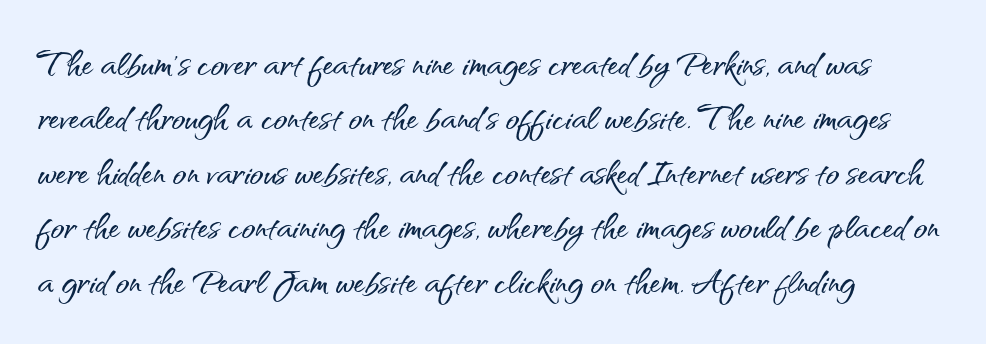
{"serif": "no", "width": "normal", "stroke_contrast": "medium", "x_height": "small", "monospaced": "no", "underline": "no", "align": "left", "line_spacing_ratio": 1.21, "letter_spacing": "normal", "letter_spacing_em": 0.0, "glyph_px": 45}
